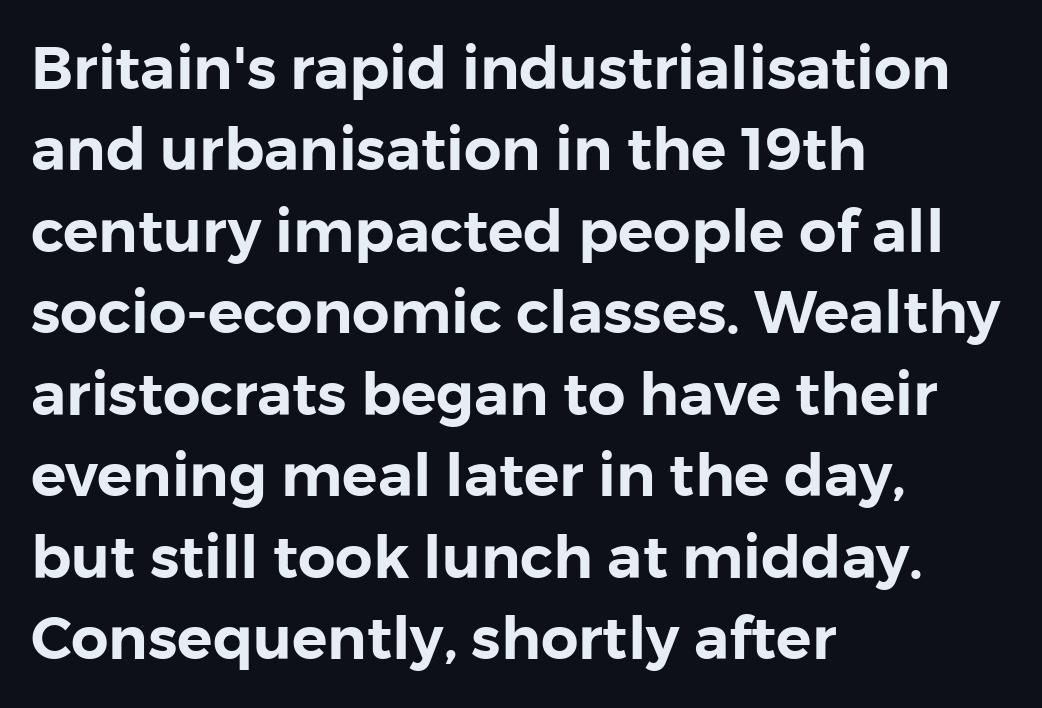
{"serif": "no", "italic": "no", "width": "normal", "stroke_contrast": "low", "x_height": "medium", "monospaced": "no", "underline": "no", "align": "left", "line_spacing": "normal", "line_spacing_ratio": 1.38, "letter_spacing": "normal", "letter_spacing_em": 0.0, "glyph_px": 59}
